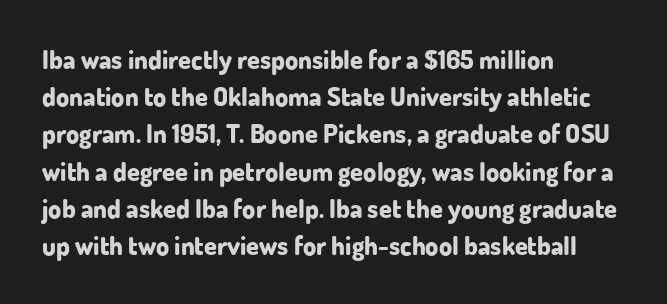
Notice how descenders clear the ascenders below comfortably — that's standard leading. Compared with an ordinary text face, these strokes are far heavier — a full bold. Compared with typical body copy, the letter spacing here is the same. Italic: no, the glyphs are upright roman. The rag falls on the right side of this text block. Descenders hang freely into open space.
